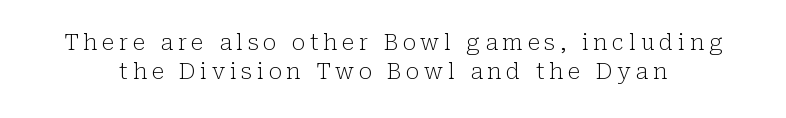
These lines were composed using upright roman letters. Leading matches the norm, producing a regular column. The letters are spread apart with noticeably loose tracking. Lines of text with bare space underneath. The typeface has the unassuming heft of standard copy or less.
